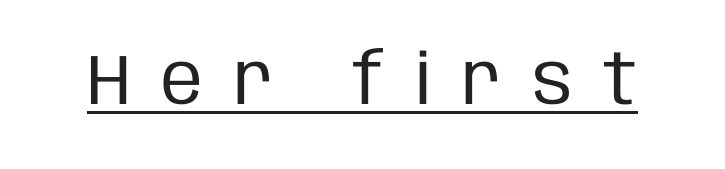
{"serif": "no", "italic": "no", "bold": "no", "weight": "regular", "width": "condensed", "stroke_contrast": "low", "x_height": "large", "monospaced": "no", "underline": "yes", "letter_spacing": "wide", "letter_spacing_em": 0.43, "glyph_px": 71}
